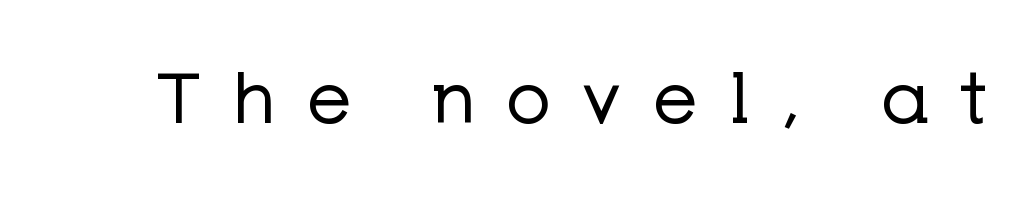
{"serif": "no", "italic": "no", "bold": "no", "weight": "regular", "width": "normal", "stroke_contrast": "low", "x_height": "medium", "monospaced": "no", "underline": "no", "letter_spacing": "wide", "letter_spacing_em": 0.45, "glyph_px": 70}
